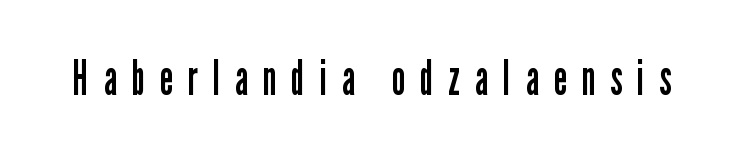
Q: Is the text bold? A: No.
Q: Is the text italic (slanted)? A: No, it is upright.
Q: Is the typeface a serif or a sans-serif typeface? A: Sans-serif.
Q: Is the text underlined? A: No.
Q: Is the spacing between letters normal or unusually wide? A: Unusually wide.
Q: Width (condensed, normal, or wide)? A: Condensed.
Q: Stroke contrast? A: Low.
Q: x-height? A: Medium.
Q: Monospaced? A: No.
